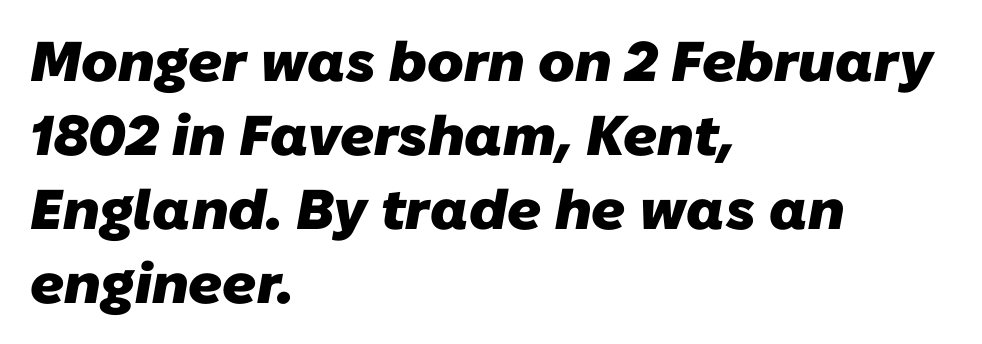
Unlike a traditional serif, this face leaves its strokes unadorned. You could not count columns in this text — the font is proportionally spaced. A normal amount of white space separates one row of letters from the next. The characters look thick and weighty, a clear bold.
